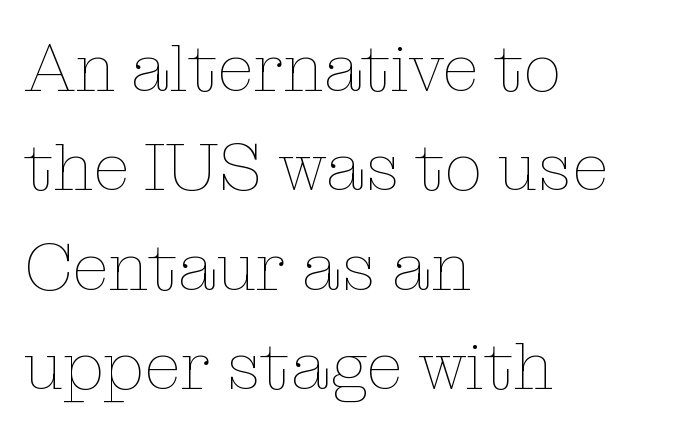
The image shows 68 px thin type, upright; set left-aligned, normal line spacing (1.46x), normal letter spacing, not underlined; low stroke contrast and a medium x-height.
